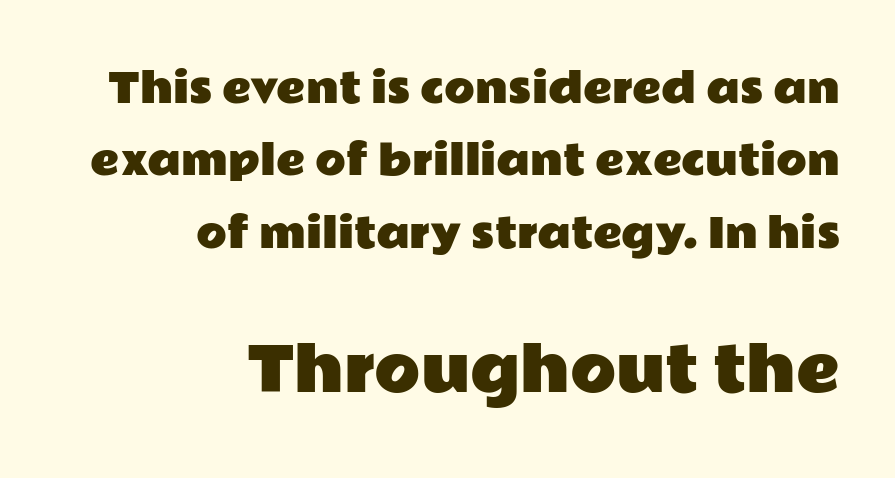
The image shows 60 px wide sans-serif type, upright; set right-aligned, line spacing 1.81x, normal letter spacing, not underlined; the second (bottom) block is 1.5x larger; low stroke contrast and a medium x-height.
